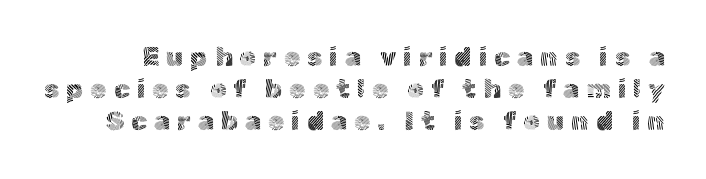
{"italic": "no", "bold": "no", "underline": "no", "line_spacing_ratio": 1.24, "letter_spacing": "wide", "letter_spacing_em": 0.27, "glyph_px": 26}
